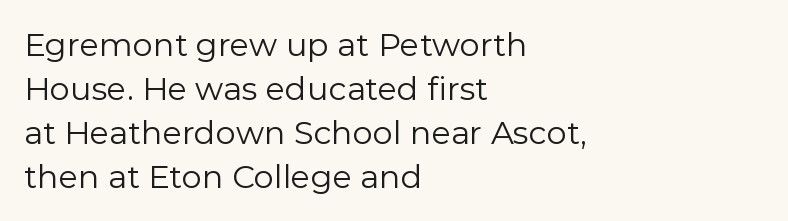
Q: Is the text bold? A: No.
Q: Is the text italic (slanted)? A: No, it is upright.
Q: Is the typeface a serif or a sans-serif typeface? A: Sans-serif.
Q: Is the text underlined? A: No.
Q: How is the paragraph aligned? A: Left-aligned.
Q: Is the spacing between letters normal or unusually wide? A: Normal.
Q: Is the spacing between lines tight, normal or loose? A: Normal.
Q: Width (condensed, normal, or wide)? A: Normal.
Q: Stroke contrast? A: Low.
Q: x-height? A: Medium.
Q: Monospaced? A: No.
